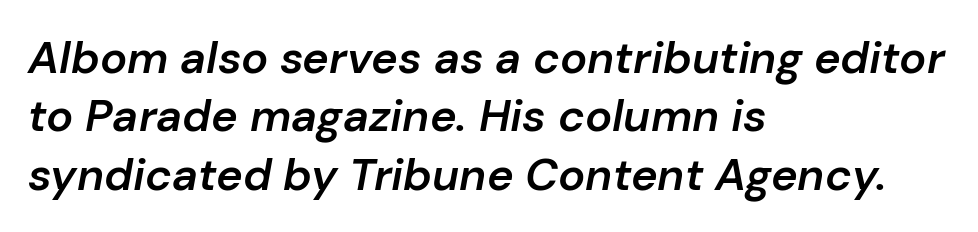
{"italic": "yes", "lean": "right", "slant_degrees": 10, "bold": "semi", "weight": "semibold", "width": "normal", "stroke_contrast": "low", "x_height": "medium", "monospaced": "no", "underline": "no", "align": "left", "line_spacing": "normal", "line_spacing_ratio": 1.3, "letter_spacing": "normal", "letter_spacing_em": 0.0, "glyph_px": 45}
